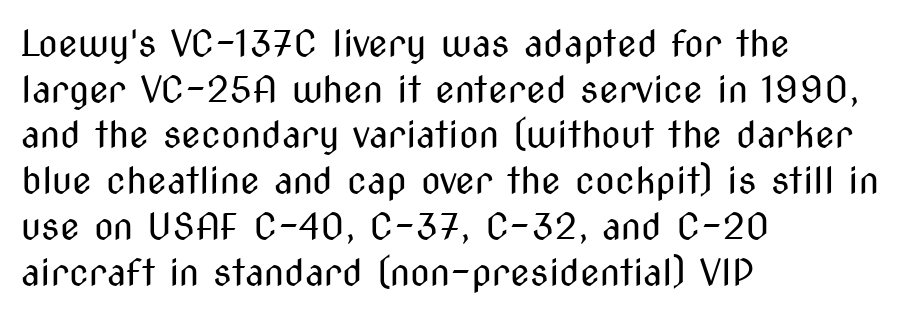
Q: Is the text bold? A: No.
Q: Is the text italic (slanted)? A: No, it is upright.
Q: Is the typeface a serif or a sans-serif typeface? A: Sans-serif.
Q: Is the text underlined? A: No.
Q: How is the paragraph aligned? A: Left-aligned.
Q: Is the spacing between letters normal or unusually wide? A: Normal.
Q: Is the spacing between lines tight, normal or loose? A: Normal.
Q: Width (condensed, normal, or wide)? A: Condensed.
Q: Stroke contrast? A: Medium.
Q: x-height? A: Medium.
Q: Monospaced? A: No.
